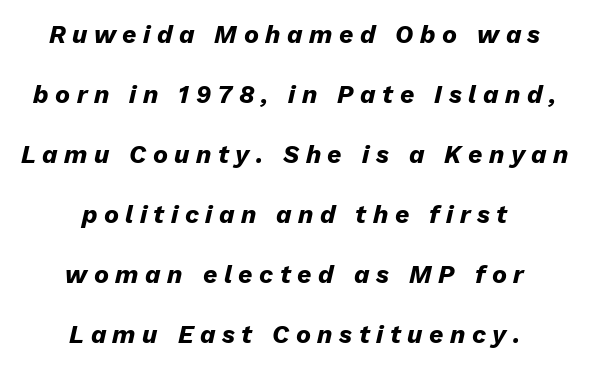
An italicized treatment has been applied to the whole sample. There is plenty of visible air inserted between adjacent glyphs. Beneath every word, the page is bare. One-word summary of the alignment: center. Typographic density is high because the face is bold. A great deal of white space separates one row of letters from the next.
